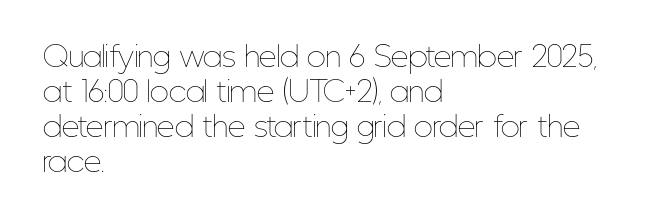
Clear beneath every line of the passage. Every row of glyphs begins at an identical x-position on the left. Stroke mass is kept to a normal reading level or below. Between one letter and the next there's only the usual sliver of space. Ascenders rise straight up at ninety degrees.
